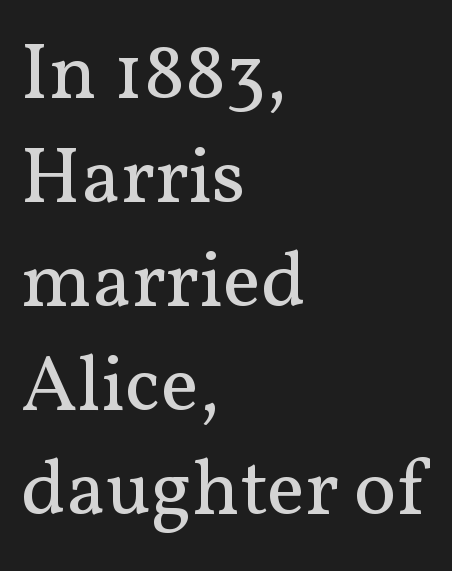
The image shows 80 px regular-weight serif type, upright; set left-aligned, normal line spacing (1.3x), normal letter spacing, not underlined; medium stroke contrast and a medium x-height.
